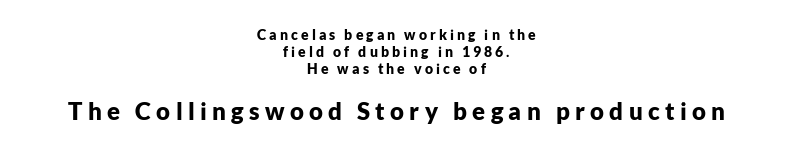
A student would notice the bottom passage is typeset larger than what precedes it. Ordinary non-slanted type is in use. The strip under each line holds only bare page. Every row of glyphs is offset so its center matches the block's center.
